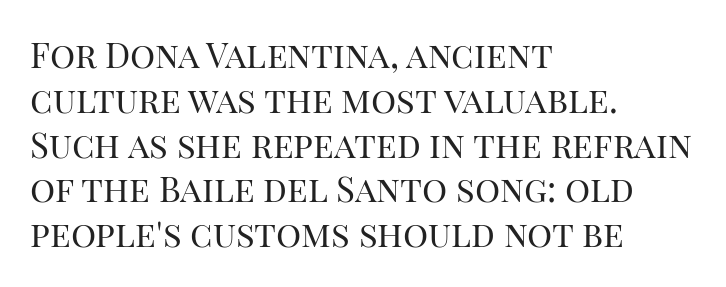
Q: Is the text bold? A: No.
Q: Is the text italic (slanted)? A: No, it is upright.
Q: Is the typeface a serif or a sans-serif typeface? A: Serif.
Q: Is the text underlined? A: No.
Q: How is the paragraph aligned? A: Left-aligned.
Q: Is the spacing between letters normal or unusually wide? A: Normal.
Q: Is the spacing between lines tight, normal or loose? A: Normal.
Q: Width (condensed, normal, or wide)? A: Normal.
Q: Stroke contrast? A: High.
Q: x-height? A: Large.
Q: Monospaced? A: No.
